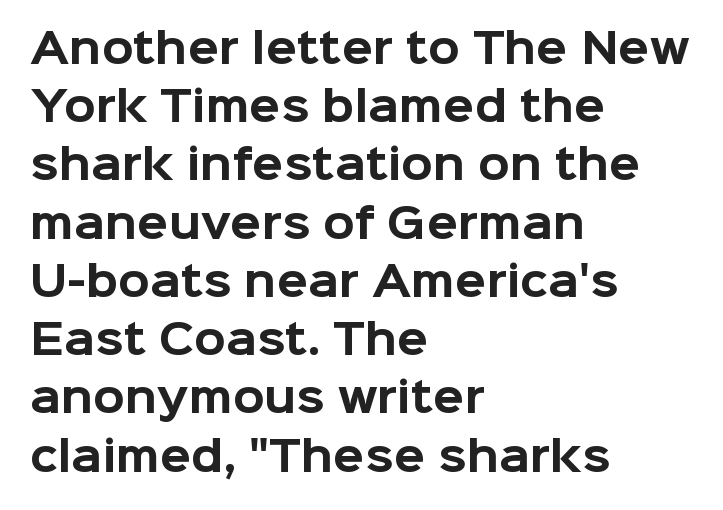
{"serif": "no", "italic": "no", "bold": "yes", "weight": "bold", "width": "normal", "stroke_contrast": "low", "x_height": "medium", "monospaced": "no", "underline": "no", "align": "left", "line_spacing": "normal", "line_spacing_ratio": 1.42, "letter_spacing": "normal", "letter_spacing_em": 0.0, "glyph_px": 41}
